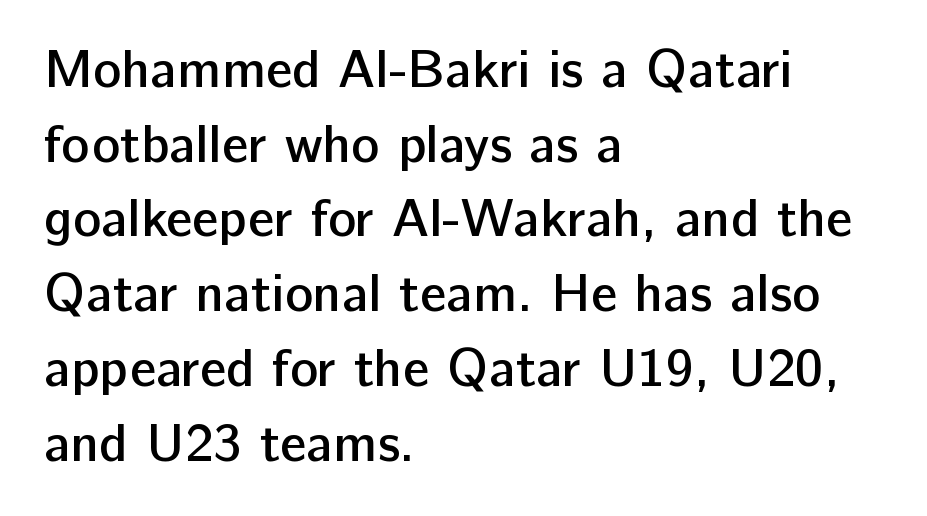
Stroke thickness is moderately raised; the sample reads as semibold. The space beneath each line is pristine and unruled. The passage shown is typed in a proportional face where columns would drift. The lettering holds an erect, upright posture throughout. One-word summary of the alignment: left. The vertical gap from one line to the next is medium.
